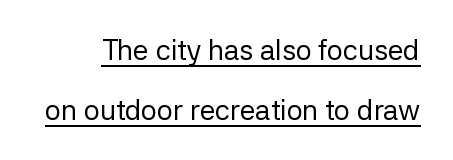
Q: Is the text bold? A: No.
Q: Is the text italic (slanted)? A: No, it is upright.
Q: Is the typeface a serif or a sans-serif typeface? A: Sans-serif.
Q: Is the text underlined? A: Yes.
Q: Is the spacing between letters normal or unusually wide? A: Normal.
Q: Is the spacing between lines tight, normal or loose? A: Loose.
Q: Width (condensed, normal, or wide)? A: Normal.
Q: Stroke contrast? A: Low.
Q: x-height? A: Medium.
Q: Monospaced? A: No.
